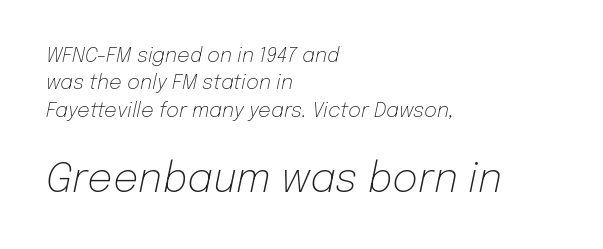
The image shows 40 px light type, italic (leaning right); set left-aligned, normal line spacing (1.37x), normal letter spacing, not underlined; the second (bottom) block is 2.0x larger; low stroke contrast and a medium x-height.
